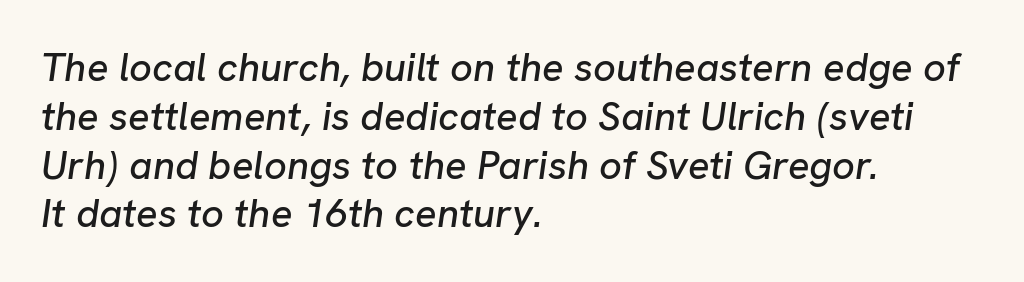
Q: Is the text italic (slanted)? A: Yes, it leans right by about 8 degrees.
Q: Is the text underlined? A: No.
Q: How is the paragraph aligned? A: Left-aligned.
Q: Is the spacing between letters normal or unusually wide? A: Normal.
Q: Width (condensed, normal, or wide)? A: Normal.
Q: Stroke contrast? A: Low.
Q: x-height? A: Medium.
Q: Monospaced? A: No.
